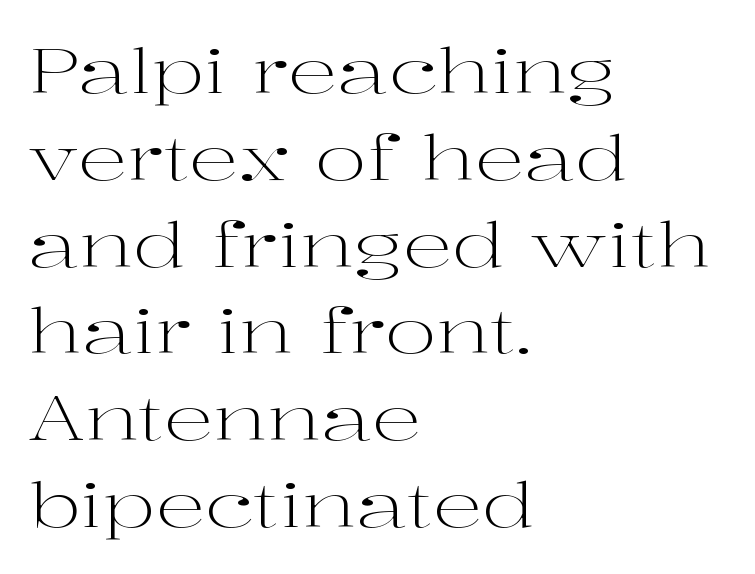
{"serif": "yes", "italic": "no", "bold": "no", "weight": "light", "width": "wide", "stroke_contrast": "high", "x_height": "medium", "monospaced": "no", "underline": "no", "align": "left", "line_spacing": "normal", "line_spacing_ratio": 1.4, "letter_spacing": "normal", "letter_spacing_em": 0.0, "glyph_px": 62}
